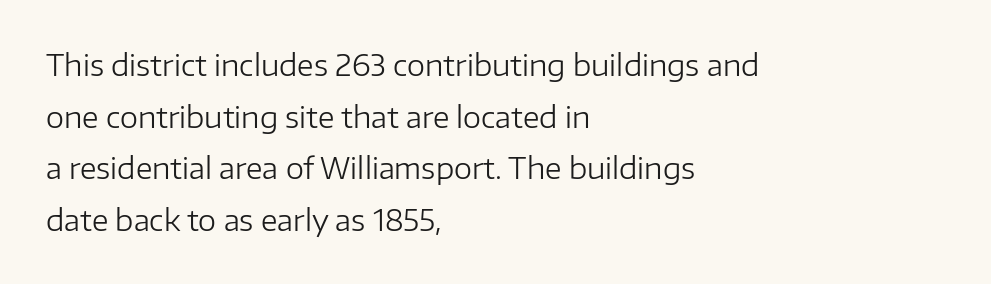
{"serif": "no", "italic": "no", "bold": "no", "weight": "regular", "width": "normal", "stroke_contrast": "low", "x_height": "medium", "monospaced": "no", "underline": "no", "align": "left", "line_spacing_ratio": 1.78, "letter_spacing": "normal", "letter_spacing_em": 0.0, "glyph_px": 29}
